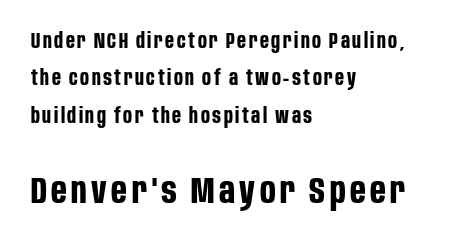
The image shows 37 px bold, condensed sans-serif type, upright; set left-aligned, line spacing 1.78x, not underlined; the second (bottom) block is 1.76x larger; low stroke contrast and a large x-height.
